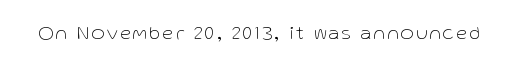
Q: Is the text bold? A: No.
Q: Is the text italic (slanted)? A: No, it is upright.
Q: Is the text underlined? A: No.
